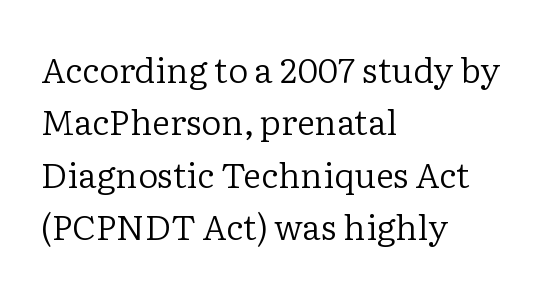
{"serif": "yes", "italic": "no", "bold": "no", "weight": "regular", "width": "normal", "stroke_contrast": "low", "x_height": "medium", "monospaced": "no", "underline": "no", "align": "left", "line_spacing": "normal", "line_spacing_ratio": 1.5, "letter_spacing": "normal", "letter_spacing_em": 0.0, "glyph_px": 35}
